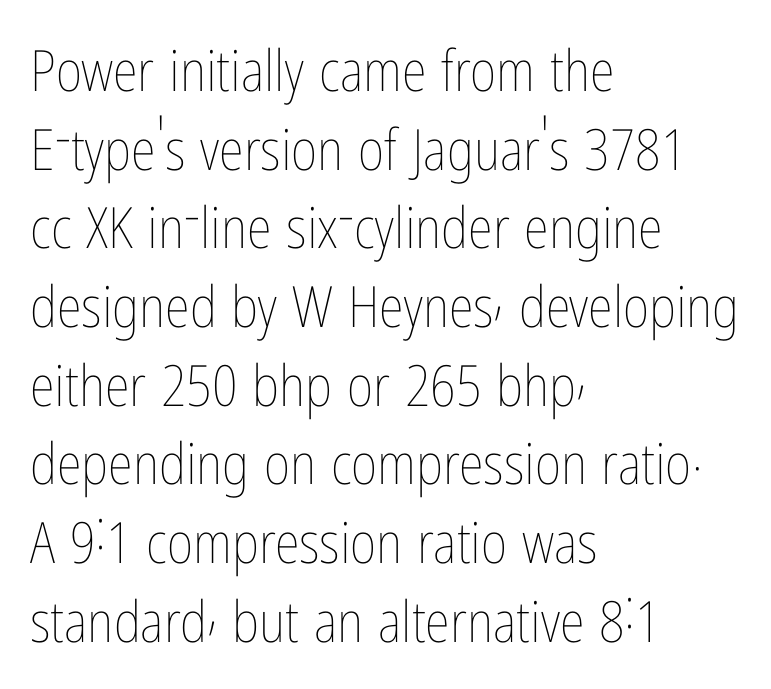
The image shows 57 px thin, condensed type, upright; set left-aligned, normal line spacing (1.38x), normal letter spacing, not underlined; low stroke contrast and a medium x-height.
